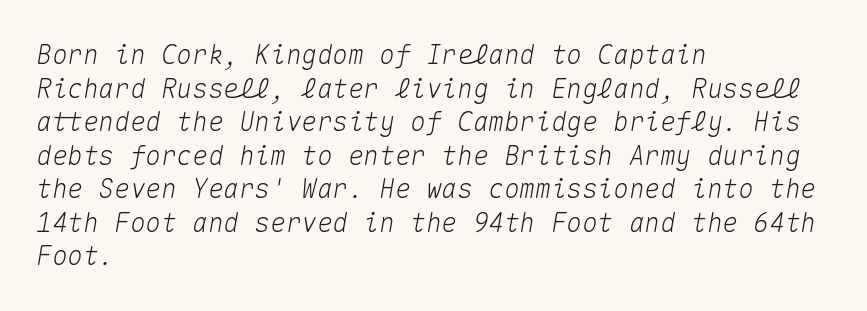
Bare-footed words on every line. There is no visible air inserted between adjacent glyphs. Quick note: italic. Every row of glyphs begins at an identical x-position on the left. This sample keeps an unexceptional amount of space between lines.
